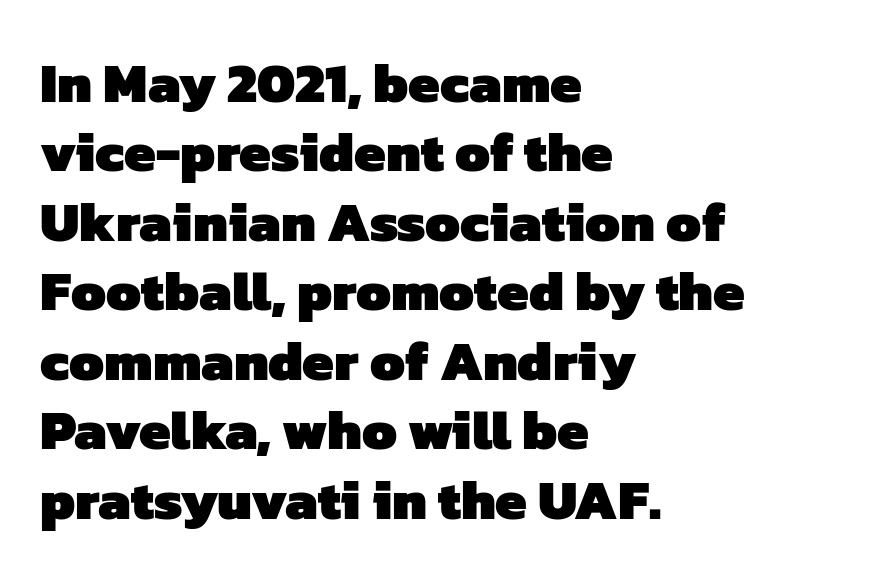
Q: Is the text bold? A: Yes.
Q: Is the typeface a serif or a sans-serif typeface? A: Sans-serif.
Q: Is the text underlined? A: No.
Q: How is the paragraph aligned? A: Left-aligned.
Q: Is the spacing between letters normal or unusually wide? A: Normal.
Q: Width (condensed, normal, or wide)? A: Normal.
Q: Stroke contrast? A: Low.
Q: x-height? A: Medium.
Q: Monospaced? A: No.
